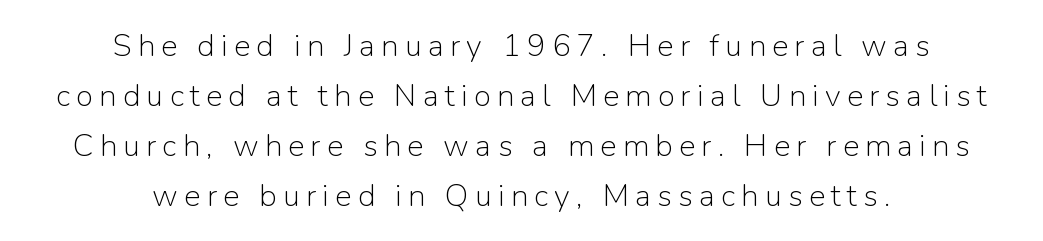
Q: Is the text bold? A: No.
Q: Is the text italic (slanted)? A: No, it is upright.
Q: Is the typeface a serif or a sans-serif typeface? A: Sans-serif.
Q: Is the text underlined? A: No.
Q: How is the paragraph aligned? A: Centered.
Q: Is the spacing between letters normal or unusually wide? A: Unusually wide.
Q: Is the spacing between lines tight, normal or loose? A: Normal.
Q: Width (condensed, normal, or wide)? A: Normal.
Q: Stroke contrast? A: Low.
Q: x-height? A: Medium.
Q: Monospaced? A: No.
